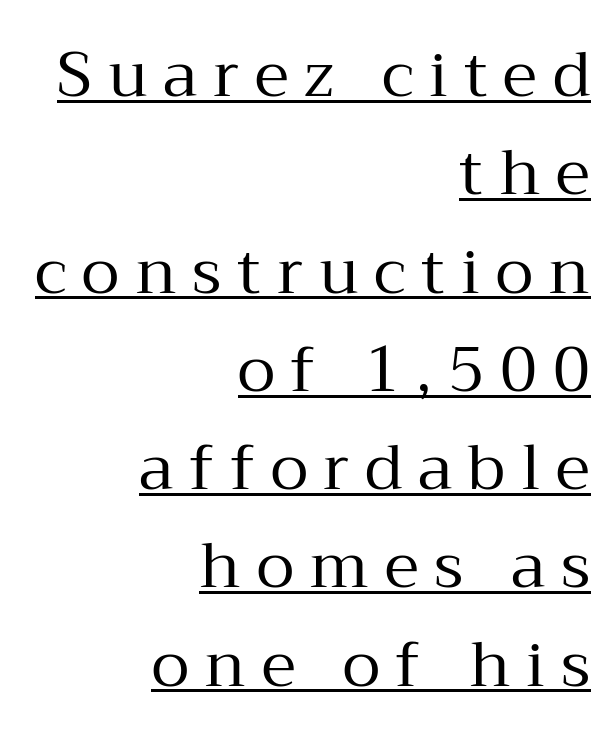
Q: Is the text bold? A: No.
Q: Is the text italic (slanted)? A: No, it is upright.
Q: Is the typeface a serif or a sans-serif typeface? A: Serif.
Q: Is the text underlined? A: Yes.
Q: How is the paragraph aligned? A: Right-aligned.
Q: Is the spacing between letters normal or unusually wide? A: Unusually wide.
Q: Is the spacing between lines tight, normal or loose? A: Normal.
Q: Width (condensed, normal, or wide)? A: Normal.
Q: Stroke contrast? A: Medium.
Q: x-height? A: Medium.
Q: Monospaced? A: No.
